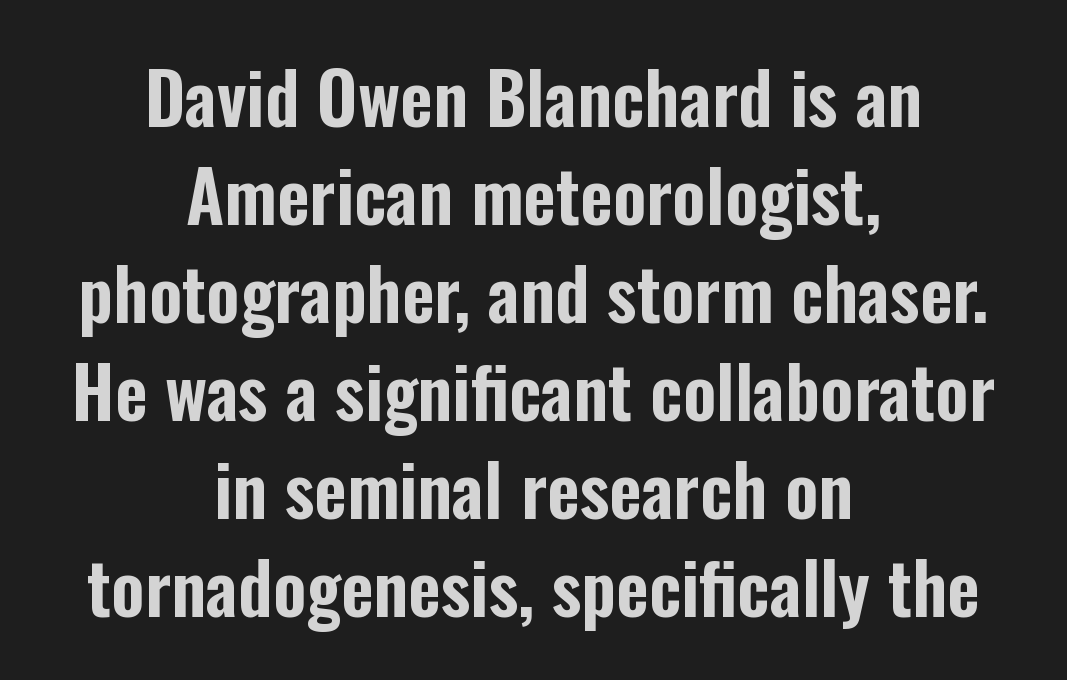
{"serif": "no", "italic": "no", "width": "condensed", "stroke_contrast": "low", "x_height": "medium", "monospaced": "no", "underline": "no", "align": "center", "line_spacing": "normal", "line_spacing_ratio": 1.38, "letter_spacing": "normal", "letter_spacing_em": 0.0, "glyph_px": 71}
